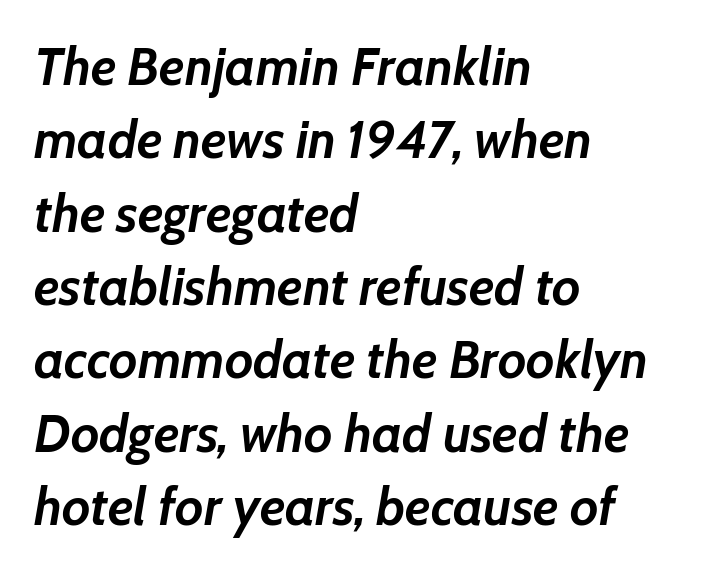
{"italic": "yes", "lean": "right", "slant_degrees": 7, "bold": "yes", "weight": "semibold", "width": "normal", "stroke_contrast": "low", "x_height": "medium", "monospaced": "no", "underline": "no", "align": "left", "line_spacing": "normal", "line_spacing_ratio": 1.41, "letter_spacing": "normal", "letter_spacing_em": 0.0, "glyph_px": 52}
